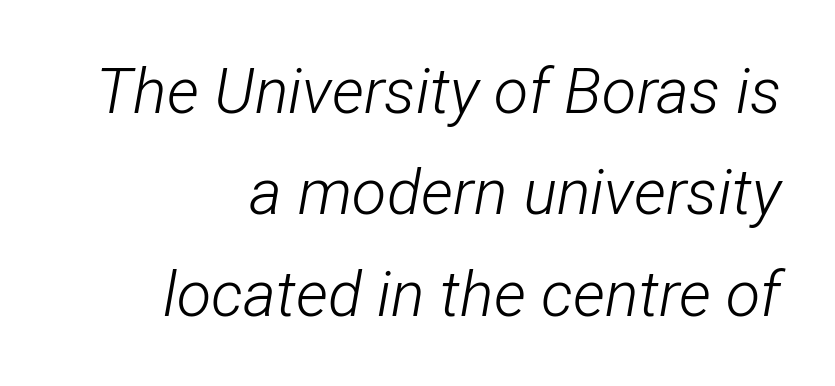
Whoever set this chose a conventional vertical rhythm. Right-aligned paragraph, ragged on the left. This rendering features lettering with no underline. Characters follow at the spacing the type designer built in. A light-to-regular cut is what we see here.
